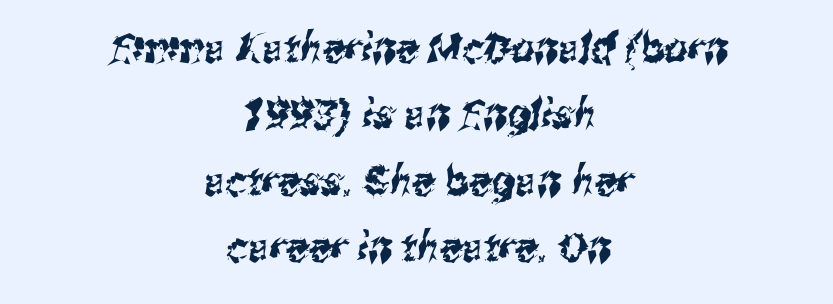
{"serif": "no", "width": "condensed", "stroke_contrast": "medium", "x_height": "medium", "monospaced": "no", "underline": "no", "align": "center", "line_spacing": "normal", "line_spacing_ratio": 1.62, "letter_spacing": "normal", "letter_spacing_em": 0.0, "glyph_px": 41}
